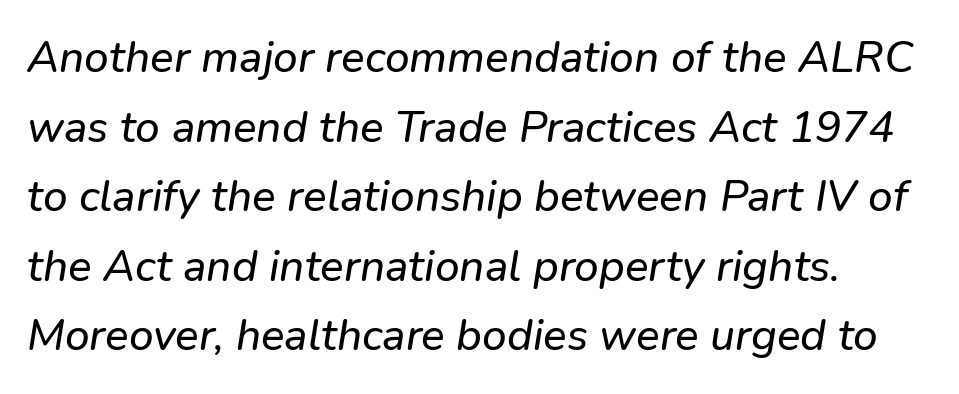
This rendering uses left alignment, leaving the right contour irregular. These lines are rendered in a variable-pitch font. The foot of each line stays bare and open. The characters display no serif detailing; their extremities are plain.
